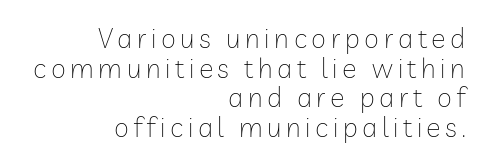
{"italic": "no", "bold": "no", "underline": "no", "align": "right", "line_spacing": "tight", "line_spacing_ratio": 1.1, "glyph_px": 27}
